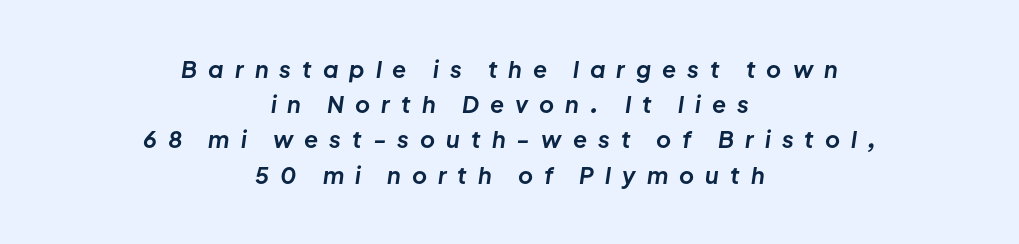
In terms of leading, this rendering sits right in the middle. Does extra space separate the letters? Yes, quite a lot of it. The text carries the slant typical of an italic or oblique font. Emphasis by weight is at full strength: bold.
